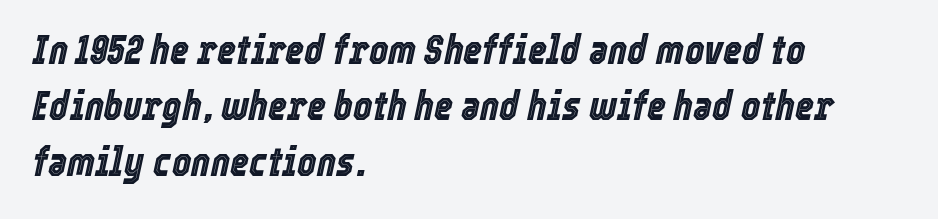
Is this a fixed-width face? No — the glyphs have proportional, varying widths. The setting favours the left margin, as ordinary paragraphs usually do. Rows of type keep a routine distance in the vertical direction. Only glyphs here, with clear space below each row. These lines were composed using italics.
